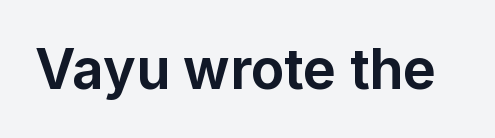
Unlike italic type, these characters show no tilt at all. Nothing unusual about the tracking: characters are spaced as the font intends. The type family on display is of the sans-serif kind. Looks like regular typesetting: each glyph gets only the width it needs.
